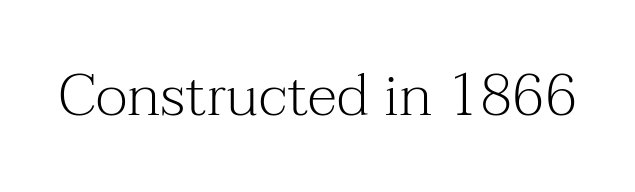
The passage shown is typeset with a serif family. The typography opts for an upright posture over an oblique one. The passage shown is typed in a proportional face where columns would drift. Each word holds together tightly as a unit, with standard inter-letter gaps. The space directly below the letters is spotless.
